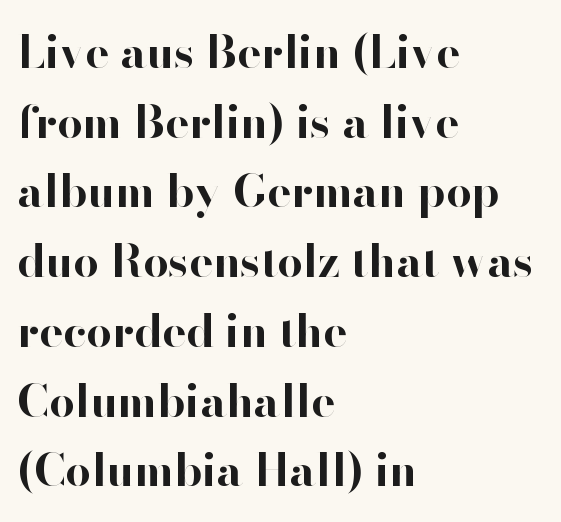
Q: Is the text bold? A: Yes.
Q: Is the text italic (slanted)? A: No, it is upright.
Q: Is the typeface a serif or a sans-serif typeface? A: Sans-serif.
Q: Is the text underlined? A: No.
Q: How is the paragraph aligned? A: Left-aligned.
Q: Is the spacing between letters normal or unusually wide? A: Normal.
Q: Is the spacing between lines tight, normal or loose? A: Normal.
Q: Width (condensed, normal, or wide)? A: Normal.
Q: Stroke contrast? A: High.
Q: x-height? A: Small.
Q: Monospaced? A: No.
